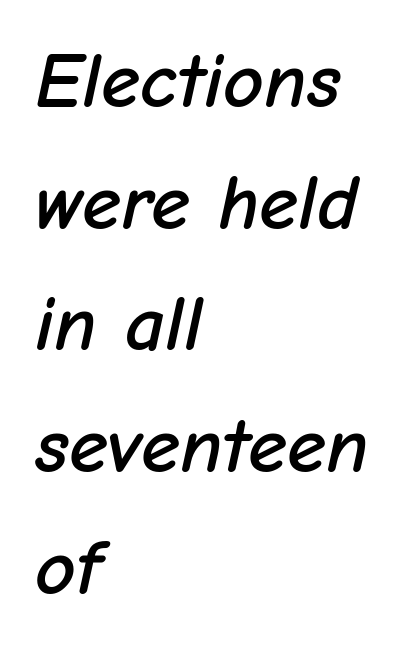
Leading: standard. Any mark beneath the type? The region is blank. The rendering keeps characters at their native spacing. Is the block centered? No — it sits flush against the left margin.
